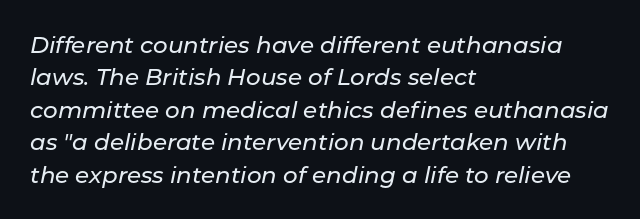
Is there much room between lines? A standard amount, neither cramped nor airy. Quick note: underline off. Here the glyphs are tracked normally, forming tight word shapes. Observe the lean: these are italic letterforms. This rendering uses left alignment, leaving the right contour irregular.
